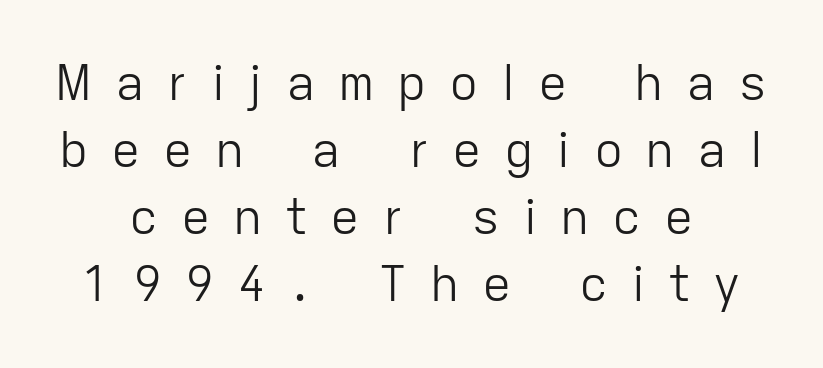
{"serif": "no", "italic": "no", "bold": "no", "weight": "light", "width": "normal", "stroke_contrast": "low", "x_height": "medium", "monospaced": "no", "underline": "no", "align": "center", "line_spacing": "normal", "line_spacing_ratio": 1.37, "letter_spacing": "wide", "letter_spacing_em": 0.46, "glyph_px": 49}
